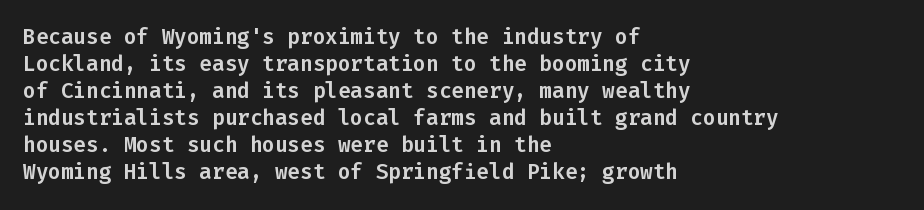
Q: Is the text italic (slanted)? A: No, it is upright.
Q: Is the text underlined? A: No.
Q: How is the paragraph aligned? A: Left-aligned.
Q: Is the spacing between letters normal or unusually wide? A: Normal.
Q: Is the spacing between lines tight, normal or loose? A: Normal.
